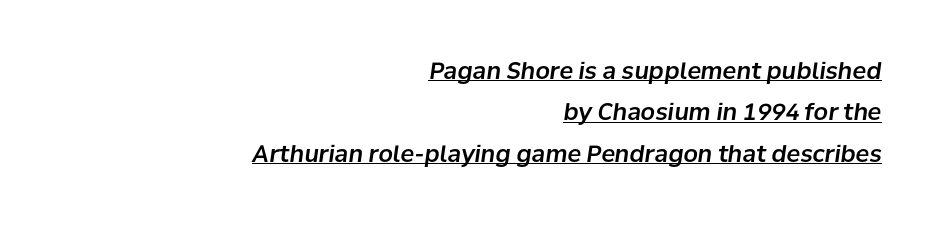
The image shows 23 px text type, italic (leaning right); set right-aligned, line spacing 1.8x, normal letter spacing, underlined.
